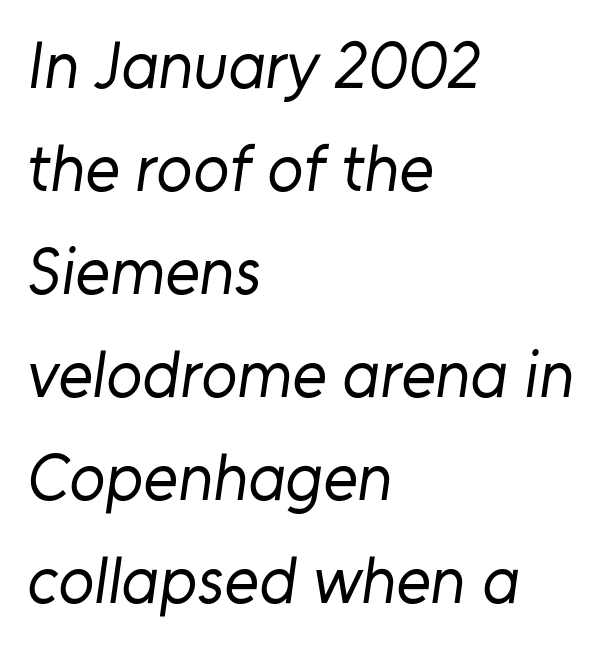
Q: Is the text bold? A: No.
Q: Is the typeface a serif or a sans-serif typeface? A: Sans-serif.
Q: Is the text underlined? A: No.
Q: How is the paragraph aligned? A: Left-aligned.
Q: Is the spacing between letters normal or unusually wide? A: Normal.
Q: Is the spacing between lines tight, normal or loose? A: Normal.
Q: Width (condensed, normal, or wide)? A: Normal.
Q: Stroke contrast? A: Low.
Q: x-height? A: Medium.
Q: Monospaced? A: No.
